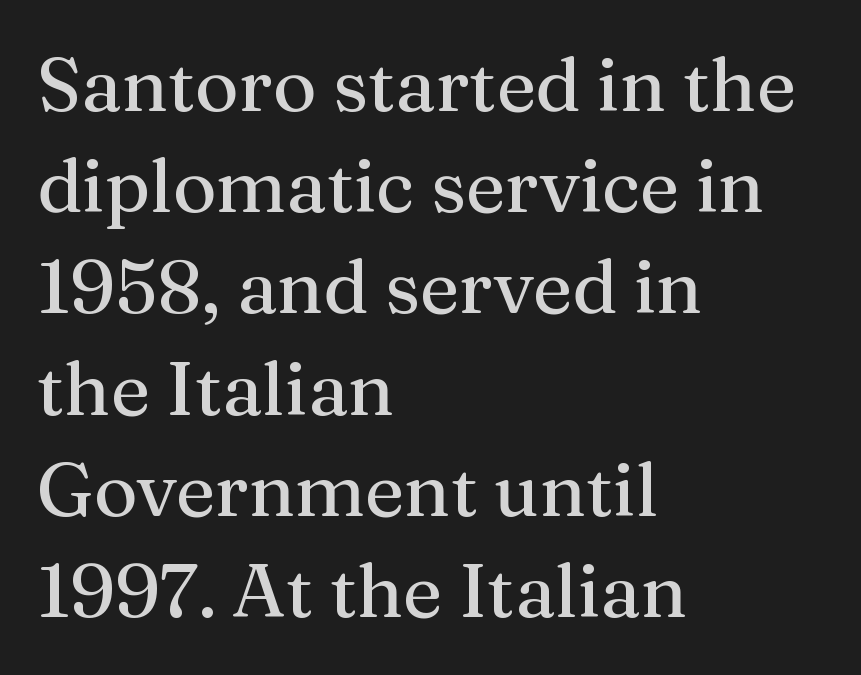
{"serif": "yes", "italic": "no", "width": "normal", "stroke_contrast": "medium", "x_height": "medium", "monospaced": "no", "underline": "no", "align": "left", "line_spacing": "normal", "line_spacing_ratio": 1.35, "letter_spacing": "normal", "letter_spacing_em": 0.0, "glyph_px": 75}
